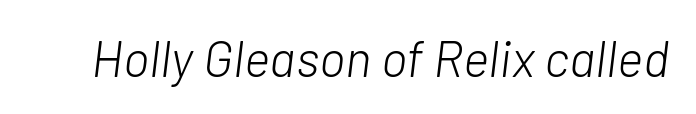
{"italic": "yes", "lean": "right", "slant_degrees": 7, "bold": "no", "weight": "light", "width": "normal", "stroke_contrast": "low", "x_height": "medium", "monospaced": "no", "underline": "no", "letter_spacing": "normal", "letter_spacing_em": 0.0, "glyph_px": 50}
